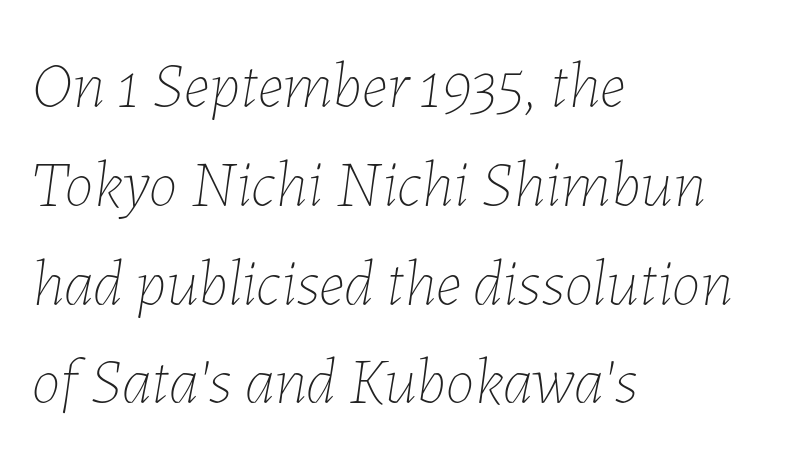
Q: Is the text bold? A: No.
Q: Is the text italic (slanted)? A: Yes, it leans right by about 7 degrees.
Q: Is the text underlined? A: No.
Q: How is the paragraph aligned? A: Left-aligned.
Q: Is the spacing between letters normal or unusually wide? A: Normal.
Q: Is the spacing between lines tight, normal or loose? A: Normal.
Q: Width (condensed, normal, or wide)? A: Normal.
Q: Stroke contrast? A: Low.
Q: x-height? A: Medium.
Q: Monospaced? A: No.
